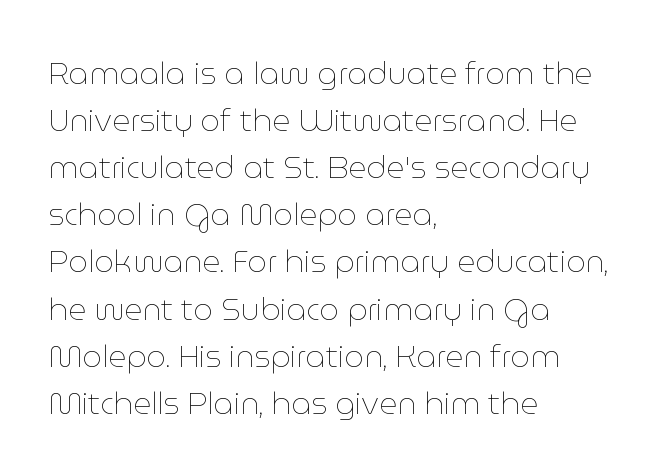
{"italic": "no", "bold": "no", "weight": "thin", "width": "normal", "stroke_contrast": "low", "x_height": "medium", "monospaced": "no", "underline": "no", "align": "left", "line_spacing": "normal", "line_spacing_ratio": 1.52, "letter_spacing": "normal", "letter_spacing_em": 0.0, "glyph_px": 31}
